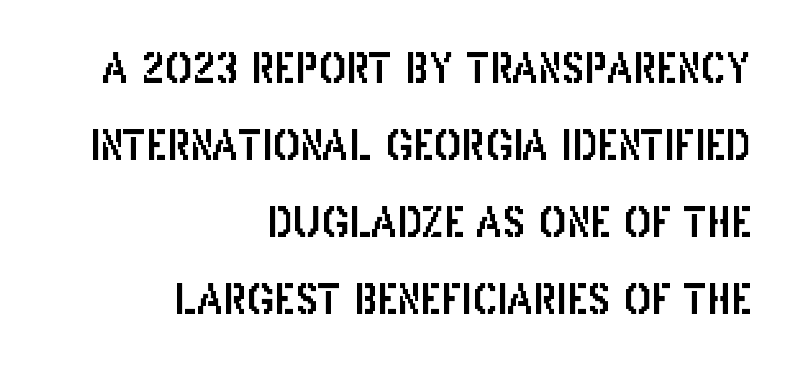
{"serif": "no", "italic": "no", "width": "condensed", "stroke_contrast": "low", "x_height": "large", "monospaced": "no", "underline": "no", "align": "right", "line_spacing_ratio": 1.88, "letter_spacing": "normal", "letter_spacing_em": 0.0, "glyph_px": 41}
